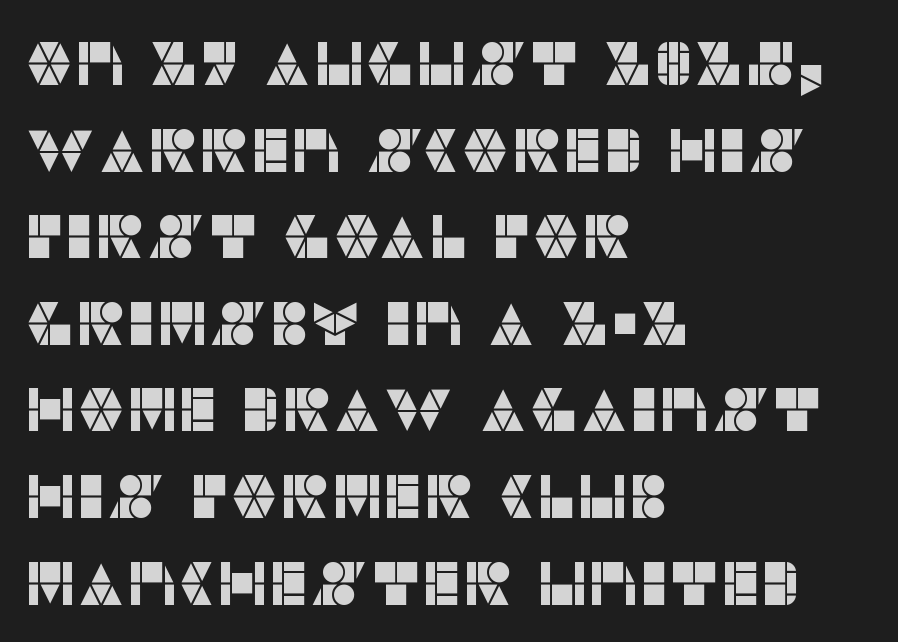
The image shows 61 px sans-serif type, upright; set left-aligned, normal line spacing (1.42x), normal letter spacing, not underlined; low stroke contrast and a large x-height.
